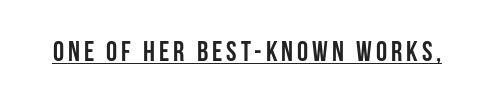
The image shows 28 px semibold, condensed sans-serif type, upright; set underlined; low stroke contrast and a large x-height.
